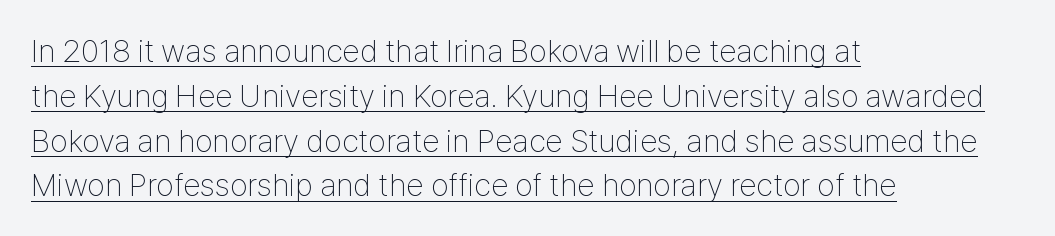
{"serif": "no", "italic": "no", "bold": "no", "weight": "thin", "width": "condensed", "stroke_contrast": "low", "x_height": "medium", "monospaced": "no", "underline": "yes", "align": "left", "line_spacing": "normal", "line_spacing_ratio": 1.4, "letter_spacing": "normal", "letter_spacing_em": 0.0, "glyph_px": 32}
